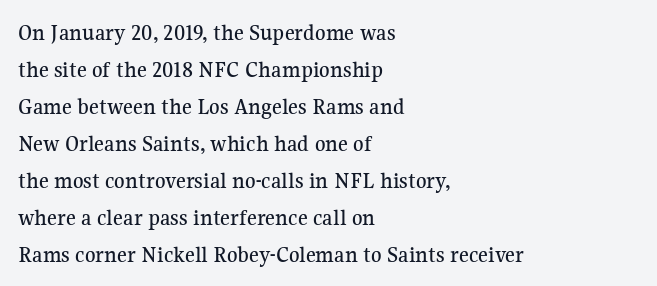
The image shows 24 px text type, upright; set left-aligned, normal line spacing (1.54x), normal letter spacing, not underlined.
